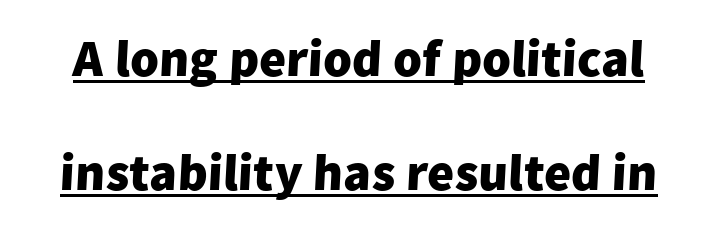
The image shows 52 px heavy sans-serif type; set loose line spacing (2.19x), normal letter spacing, underlined; low stroke contrast and a medium x-height.
